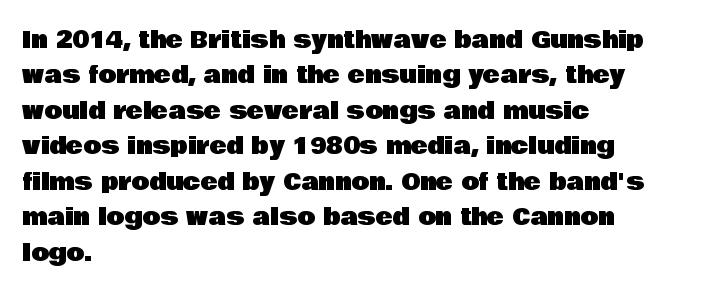
The image shows 23 px text type, upright; set left-aligned, normal line spacing (1.54x), normal letter spacing, not underlined.
